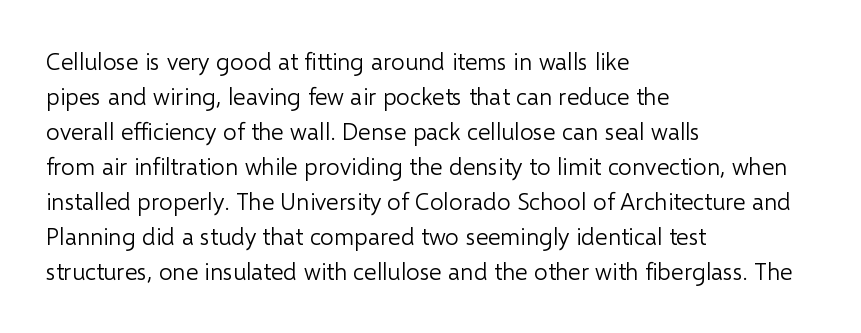
The image shows 24 px text type, upright; set left-aligned, normal line spacing (1.46x), normal letter spacing, not underlined.
